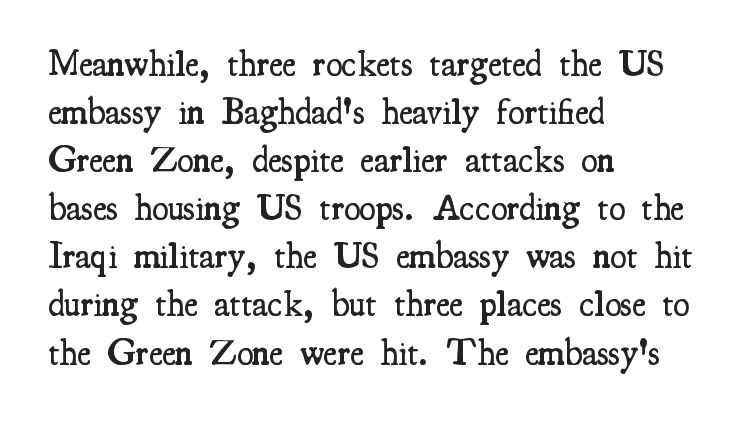
The image shows 37 px semibold, condensed serif type, upright; set left-aligned, normal line spacing (1.3x), normal letter spacing, not underlined; medium stroke contrast and a small x-height.
